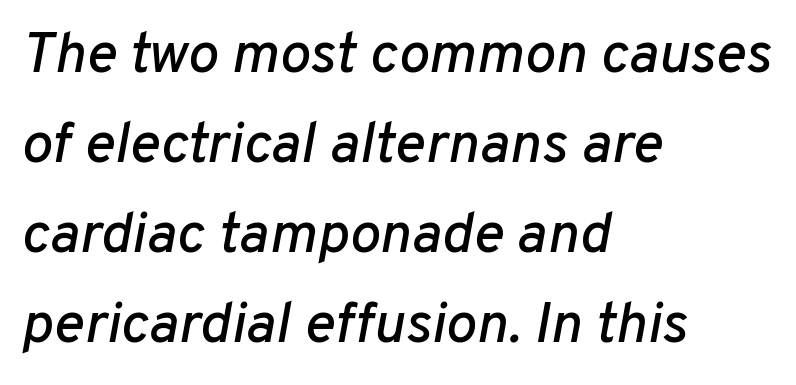
Q: Is the text italic (slanted)? A: Yes, it leans right by about 10 degrees.
Q: Is the text underlined? A: No.
Q: How is the paragraph aligned? A: Left-aligned.
Q: Is the spacing between letters normal or unusually wide? A: Normal.
Q: Is the spacing between lines tight, normal or loose? A: Normal.
Q: Width (condensed, normal, or wide)? A: Normal.
Q: Stroke contrast? A: Low.
Q: x-height? A: Medium.
Q: Monospaced? A: No.
